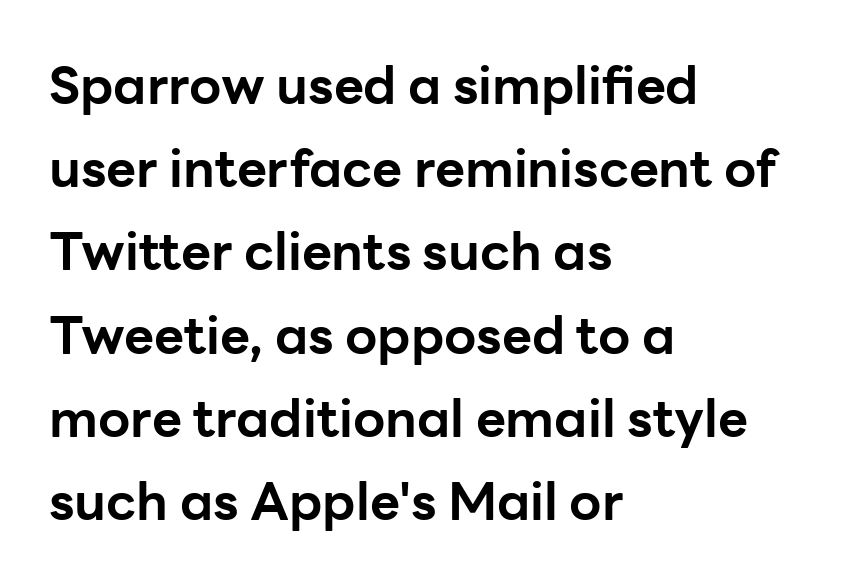
{"serif": "no", "italic": "no", "bold": "yes", "weight": "bold", "width": "normal", "stroke_contrast": "low", "x_height": "medium", "monospaced": "no", "underline": "no", "align": "left", "line_spacing": "normal", "line_spacing_ratio": 1.6, "letter_spacing": "normal", "letter_spacing_em": 0.0, "glyph_px": 52}
